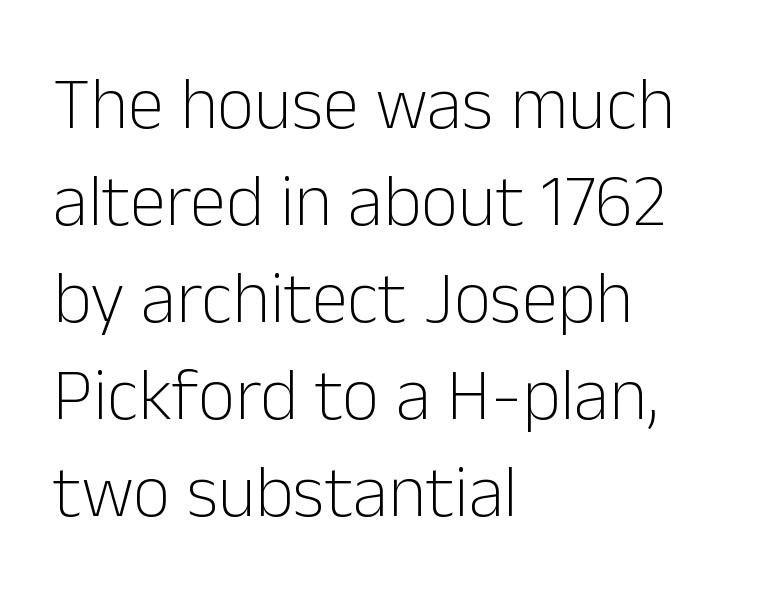
Q: Is the text bold? A: No.
Q: Is the text italic (slanted)? A: No, it is upright.
Q: Is the typeface a serif or a sans-serif typeface? A: Sans-serif.
Q: Is the text underlined? A: No.
Q: How is the paragraph aligned? A: Left-aligned.
Q: Is the spacing between letters normal or unusually wide? A: Normal.
Q: Is the spacing between lines tight, normal or loose? A: Normal.
Q: Width (condensed, normal, or wide)? A: Normal.
Q: Stroke contrast? A: Low.
Q: x-height? A: Medium.
Q: Monospaced? A: No.
